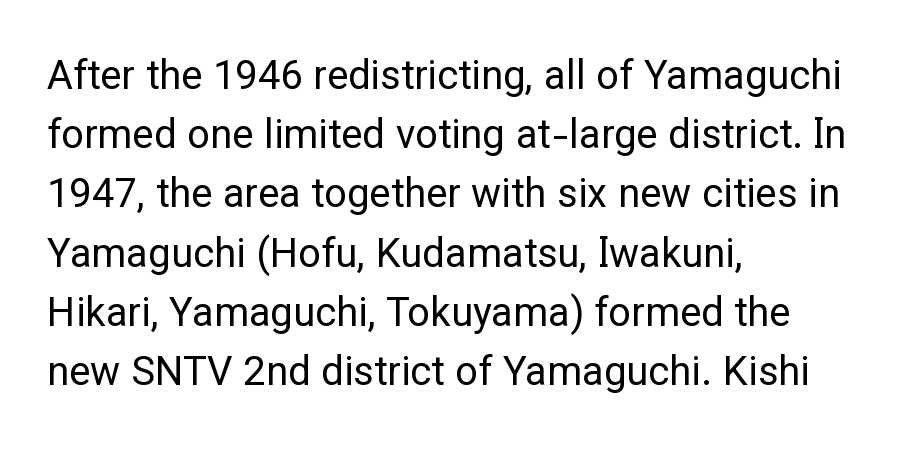
These lines stack with their left ends in a neat column. Each stroke keeps to a modest, everyday thickness or less. The glyphs are unaccompanied by any horizontal stroke below them. The face used here is a sans, in the tradition of grotesques and geometrics.
